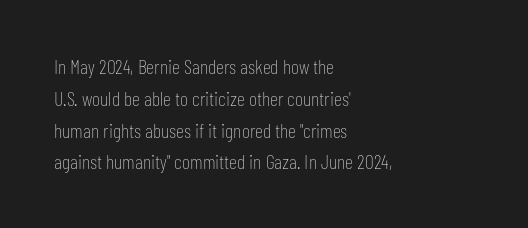
The image shows 20 px text type, upright; set left-aligned, normal line spacing (1.59x), normal letter spacing, not underlined.
